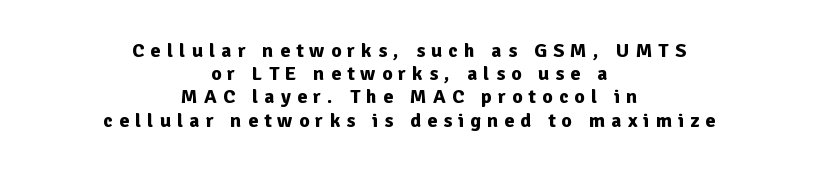
The image shows 20 px bold type, upright; set centered, line spacing 1.16x, unusually wide letter spacing (+0.31 em), not underlined.
